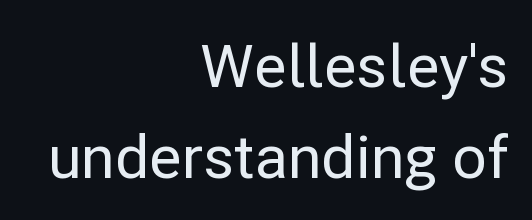
Q: Is the text italic (slanted)? A: No, it is upright.
Q: Is the typeface a serif or a sans-serif typeface? A: Sans-serif.
Q: Is the text underlined? A: No.
Q: How is the paragraph aligned? A: Right-aligned.
Q: Is the spacing between letters normal or unusually wide? A: Normal.
Q: Is the spacing between lines tight, normal or loose? A: Normal.
Q: Width (condensed, normal, or wide)? A: Normal.
Q: Stroke contrast? A: Low.
Q: x-height? A: Medium.
Q: Monospaced? A: No.
